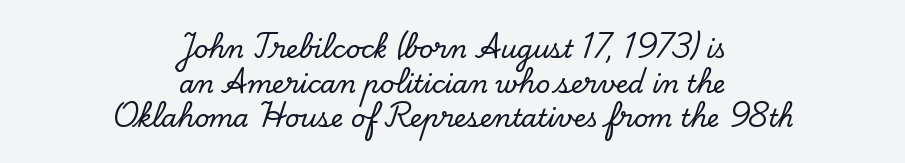
{"underline": "no", "align": "center", "line_spacing": "normal", "line_spacing_ratio": 1.39, "letter_spacing": "normal", "letter_spacing_em": 0.0, "glyph_px": 25}
